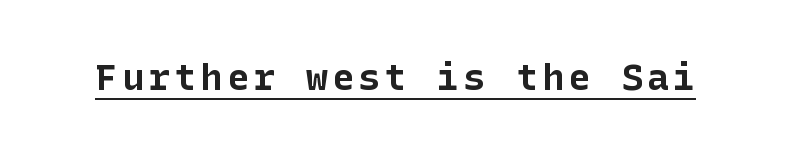
The image shows 37 px bold sans-serif type, upright; set underlined; low stroke contrast and a medium x-height.
